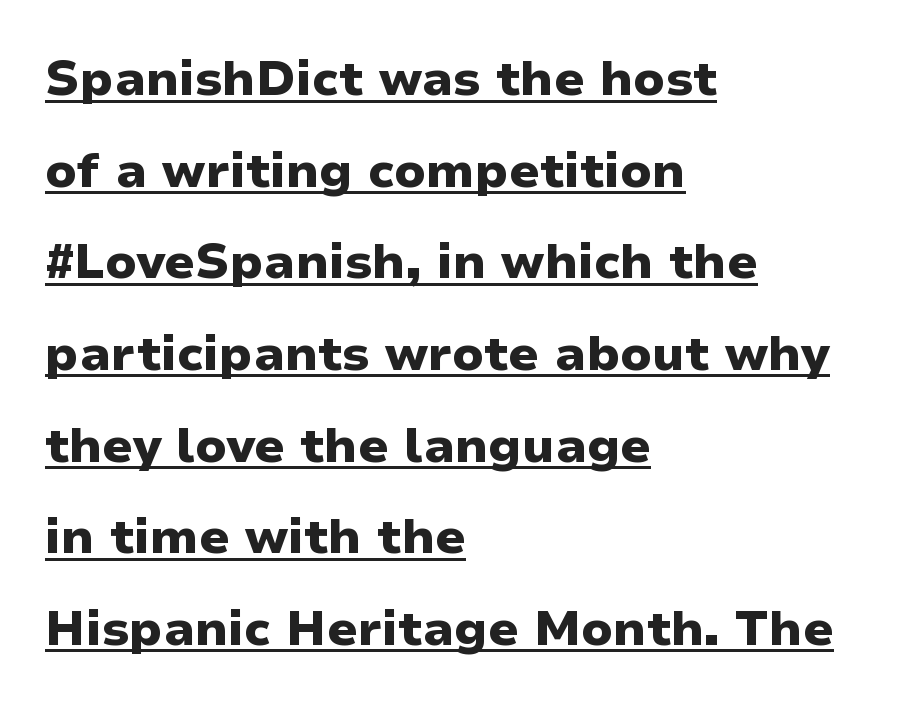
Q: Is the text bold? A: Yes.
Q: Is the text italic (slanted)? A: No, it is upright.
Q: Is the typeface a serif or a sans-serif typeface? A: Sans-serif.
Q: Is the text underlined? A: Yes.
Q: How is the paragraph aligned? A: Left-aligned.
Q: Is the spacing between letters normal or unusually wide? A: Normal.
Q: Width (condensed, normal, or wide)? A: Normal.
Q: Stroke contrast? A: Low.
Q: x-height? A: Medium.
Q: Monospaced? A: No.
